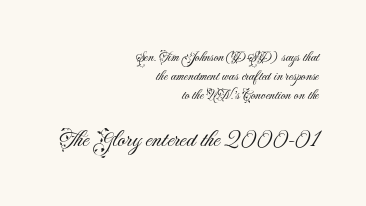
{"bold": "no", "underline": "no", "align": "right", "line_spacing": "normal", "line_spacing_ratio": 1.34, "letter_spacing": "normal", "letter_spacing_em": 0.0, "larger_block": "second", "size_ratio": 1.71, "glyph_px": 24}
